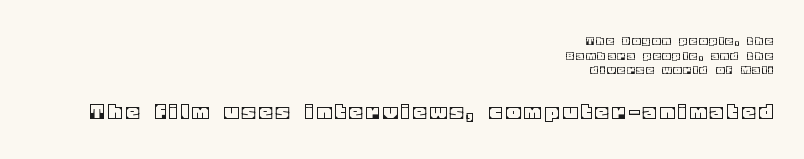
The image shows 25 px text type, upright; set right-aligned, tight line spacing (1.04x), not underlined; the second (bottom) block is 1.79x larger.
